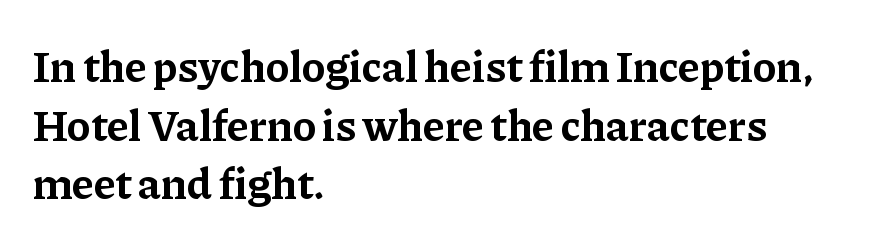
{"serif": "yes", "italic": "no", "bold": "yes", "weight": "bold", "width": "normal", "stroke_contrast": "low", "x_height": "medium", "monospaced": "no", "underline": "no", "align": "left", "line_spacing": "normal", "line_spacing_ratio": 1.33, "letter_spacing": "normal", "letter_spacing_em": 0.0, "glyph_px": 44}
